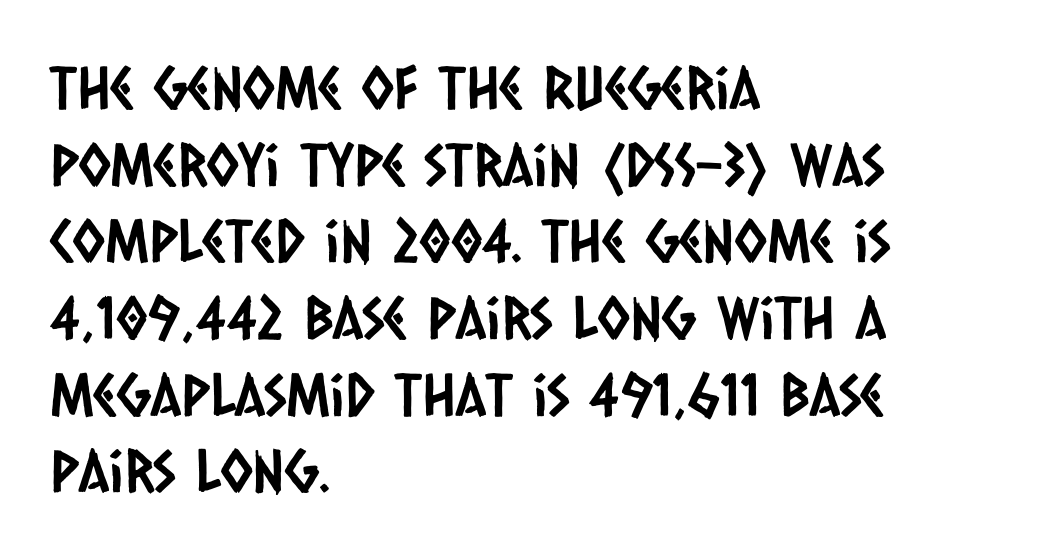
{"serif": "no", "width": "condensed", "stroke_contrast": "low", "x_height": "large", "monospaced": "no", "underline": "no", "align": "left", "line_spacing": "normal", "line_spacing_ratio": 1.3, "letter_spacing": "normal", "letter_spacing_em": 0.0, "glyph_px": 59}
